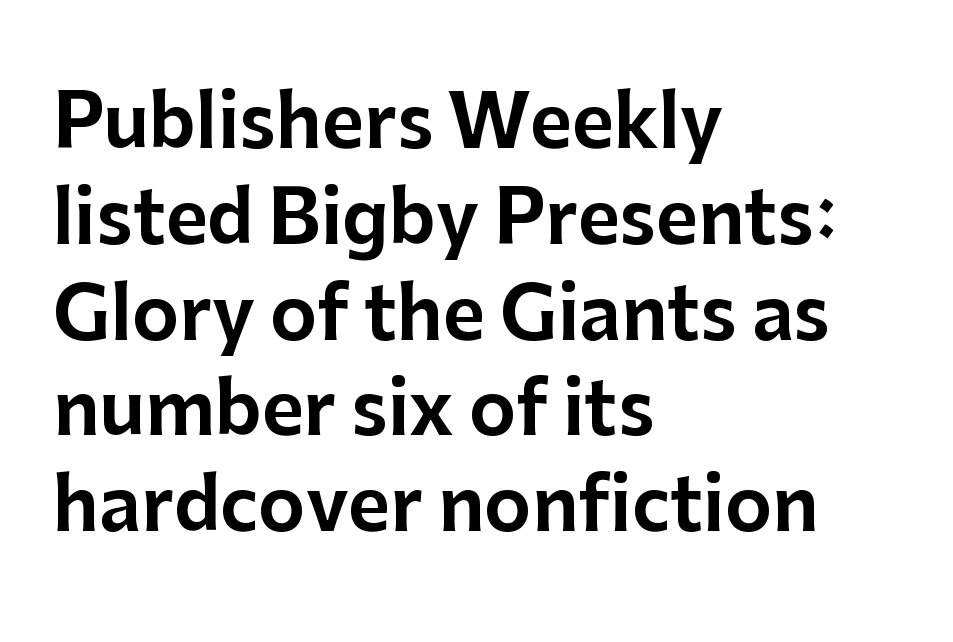
{"serif": "no", "italic": "no", "width": "normal", "stroke_contrast": "low", "x_height": "medium", "monospaced": "no", "underline": "no", "align": "left", "line_spacing": "normal", "line_spacing_ratio": 1.33, "letter_spacing": "normal", "letter_spacing_em": 0.0, "glyph_px": 72}
